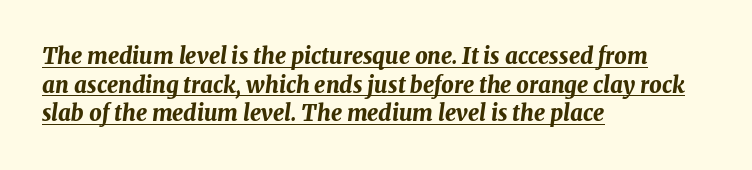
{"italic": "yes", "lean": "right", "slant_degrees": 8, "bold": "yes", "underline": "yes", "align": "left", "line_spacing": "normal", "line_spacing_ratio": 1.3, "letter_spacing": "normal", "letter_spacing_em": 0.0, "glyph_px": 22}
